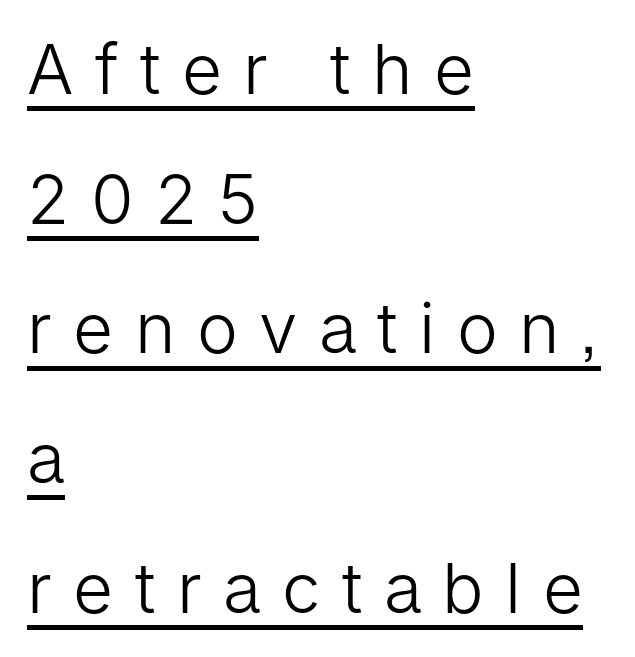
{"serif": "no", "italic": "no", "bold": "no", "weight": "light", "width": "normal", "stroke_contrast": "low", "x_height": "medium", "monospaced": "no", "underline": "yes", "align": "left", "line_spacing_ratio": 1.88, "letter_spacing": "wide", "letter_spacing_em": 0.31, "glyph_px": 69}
